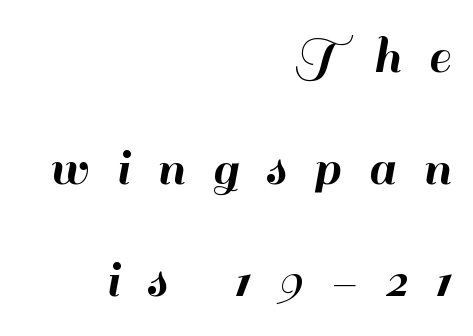
{"serif": "no", "width": "normal", "stroke_contrast": "high", "x_height": "small", "monospaced": "no", "underline": "no", "align": "right", "line_spacing": "loose", "line_spacing_ratio": 2.0, "letter_spacing": "wide", "letter_spacing_em": 0.49, "glyph_px": 56}
